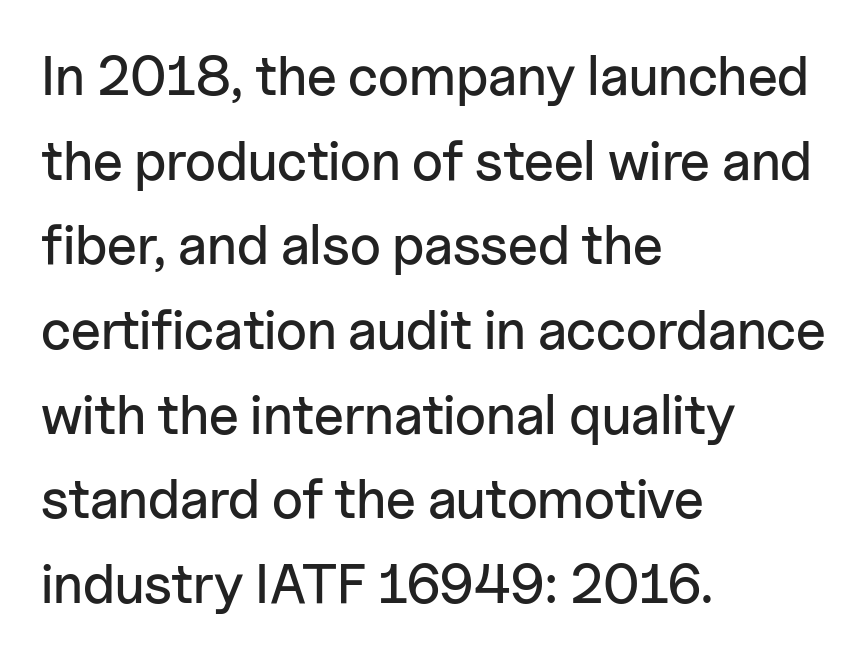
The image shows 55 px sans-serif type, upright; set left-aligned, normal line spacing (1.54x), normal letter spacing, not underlined; low stroke contrast and a medium x-height.
